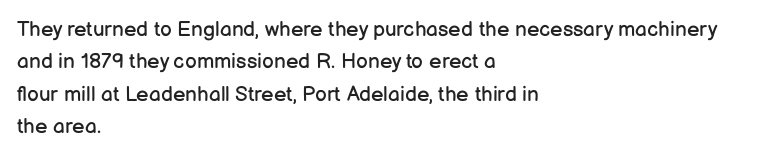
Q: Is the text bold? A: No.
Q: Is the text italic (slanted)? A: No, it is upright.
Q: Is the text underlined? A: No.
Q: How is the paragraph aligned? A: Left-aligned.
Q: Is the spacing between letters normal or unusually wide? A: Normal.
Q: Is the spacing between lines tight, normal or loose? A: Normal.
